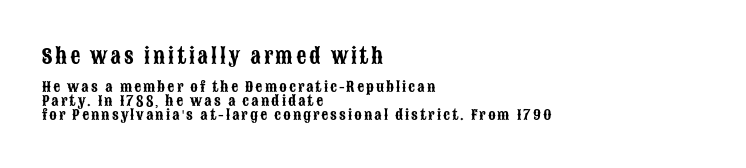
Q: Is the text italic (slanted)? A: No, it is upright.
Q: Is the text underlined? A: No.
Q: How is the paragraph aligned? A: Left-aligned.
Q: Is the spacing between lines tight, normal or loose? A: Tight.
Q: Which block of text is set in a larger size, the first (top) or the second (bottom)? A: The first (top) one.
